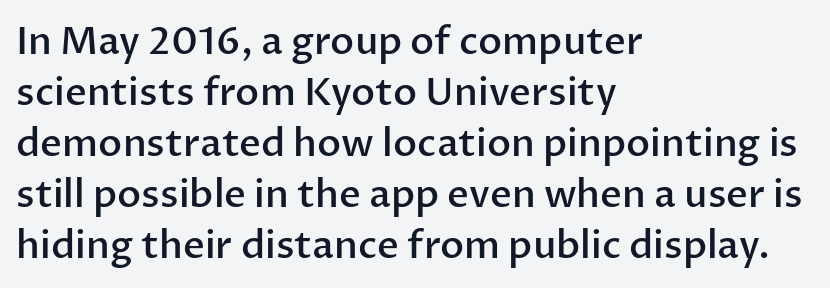
Q: Is the text bold? A: Semi-bold.
Q: Is the text italic (slanted)? A: No, it is upright.
Q: Is the typeface a serif or a sans-serif typeface? A: Sans-serif.
Q: Is the text underlined? A: No.
Q: How is the paragraph aligned? A: Left-aligned.
Q: Is the spacing between letters normal or unusually wide? A: Normal.
Q: Is the spacing between lines tight, normal or loose? A: Normal.
Q: Width (condensed, normal, or wide)? A: Normal.
Q: Stroke contrast? A: Low.
Q: x-height? A: Medium.
Q: Monospaced? A: No.
